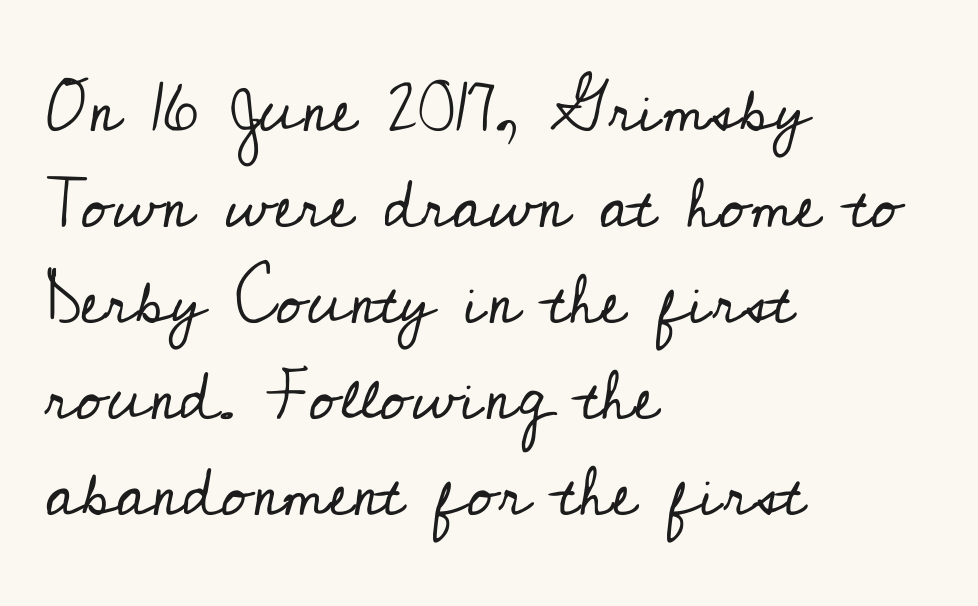
The image shows 68 px regular-weight serif type; set left-aligned, normal line spacing (1.41x), normal letter spacing, not underlined; low stroke contrast and a small x-height.
